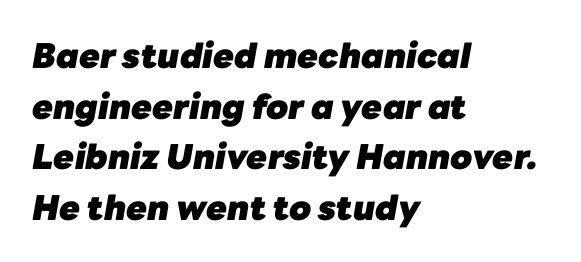
The image shows 34 px heavy type, italic (leaning right); set left-aligned, normal line spacing (1.49x), normal letter spacing, not underlined; low stroke contrast and a medium x-height.
